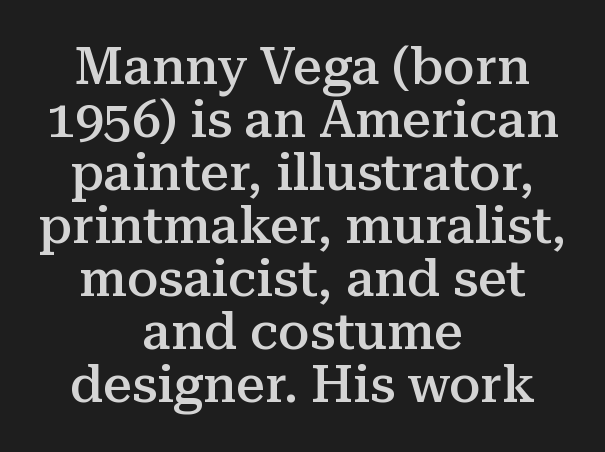
{"serif": "yes", "italic": "no", "bold": "semi", "weight": "semibold", "width": "normal", "stroke_contrast": "medium", "x_height": "medium", "monospaced": "no", "underline": "no", "align": "center", "line_spacing": "tight", "line_spacing_ratio": 1.04, "letter_spacing": "normal", "letter_spacing_em": 0.0, "glyph_px": 51}
